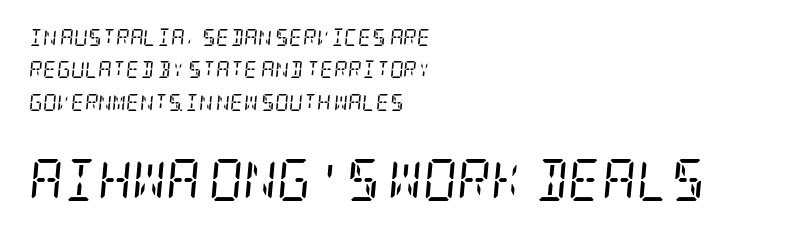
Compared with typical paragraphs, the rows here are farther apart. Reading down the block, your eye returns to a fixed left position each line. Counters stay open thanks to moderate or lighter strokes. Tracking here is standard; glyphs follow each other at the usual distance.
